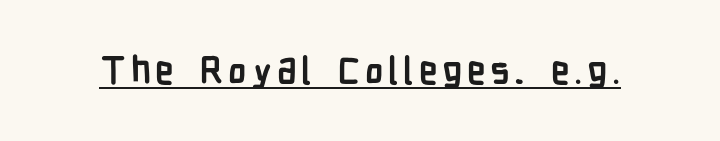
Every word sits above its own underline. Letterform terminals end flat and unadorned throughout the passage. You could not count columns in this text — the font is proportionally spaced. Posture: vertical. Each glyph is drawn with heavy, bold strokes.
